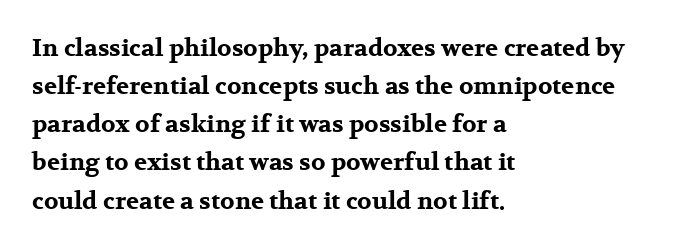
Q: Is the text bold? A: Yes.
Q: Is the text italic (slanted)? A: No, it is upright.
Q: Is the text underlined? A: No.
Q: How is the paragraph aligned? A: Left-aligned.
Q: Is the spacing between letters normal or unusually wide? A: Normal.
Q: Is the spacing between lines tight, normal or loose? A: Normal.
